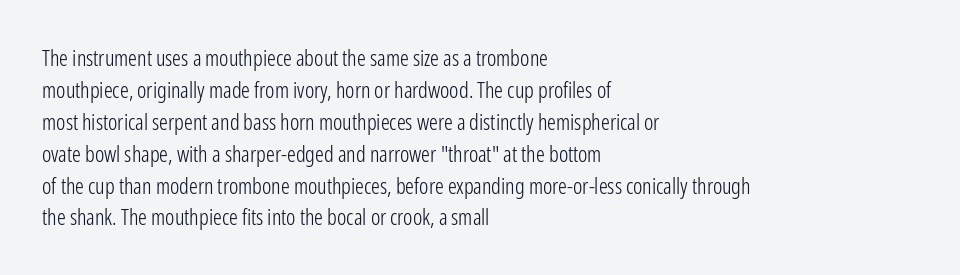
This sample uses an upright cut, with every glyph sitting square on the baseline. Check the space under the baseline: it is left empty. These lines are set flush left with a ragged right edge. Weight: not bold — regular or lighter.
